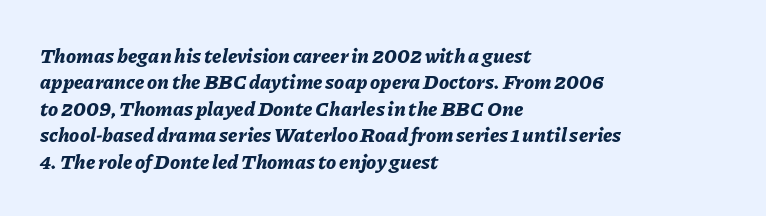
{"italic": "yes", "lean": "right", "slant_degrees": 11, "bold": "yes", "underline": "no", "align": "left", "line_spacing": "normal", "line_spacing_ratio": 1.32, "letter_spacing": "normal", "letter_spacing_em": 0.0, "glyph_px": 20}
